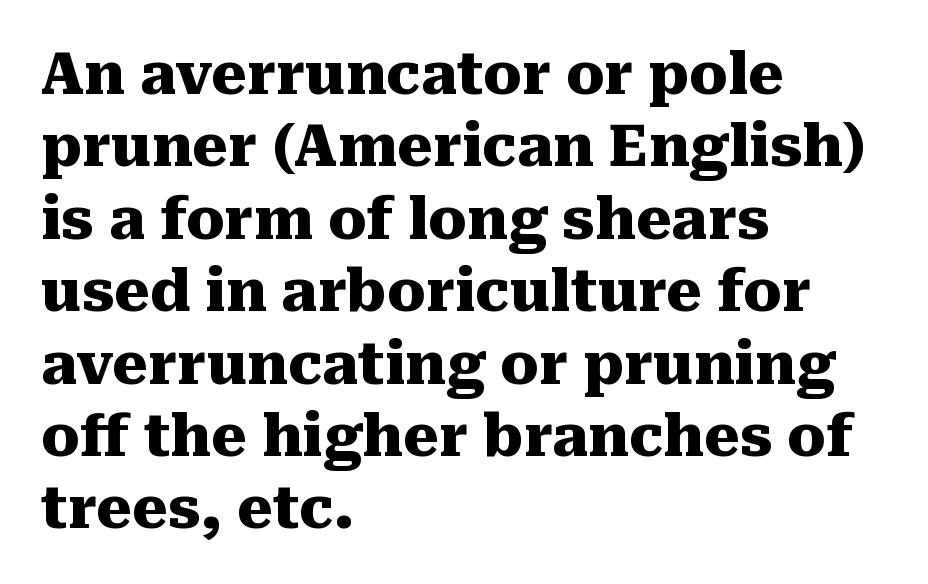
The image shows 57 px heavy serif type, upright; set left-aligned, normal line spacing (1.27x), normal letter spacing, not underlined; medium stroke contrast and a medium x-height.
